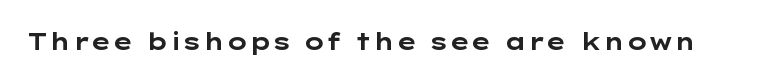
{"italic": "no", "bold": "yes", "underline": "no", "letter_spacing": "normal", "letter_spacing_em": 0.0, "glyph_px": 23}
